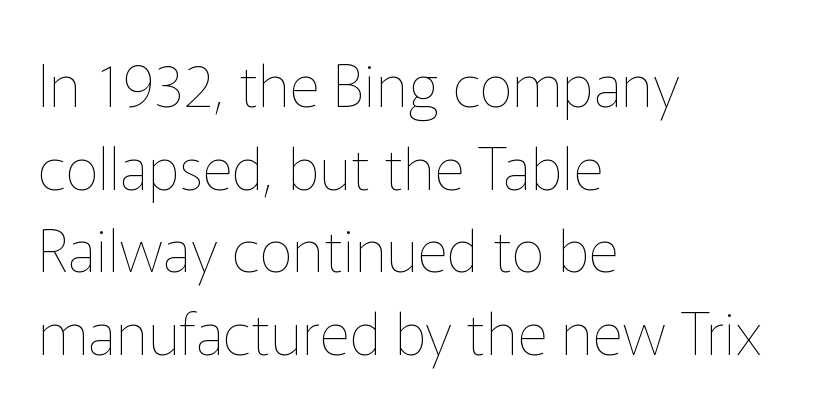
The image shows 59 px thin type, upright; set left-aligned, normal line spacing (1.4x), normal letter spacing, not underlined; low stroke contrast and a medium x-height.
